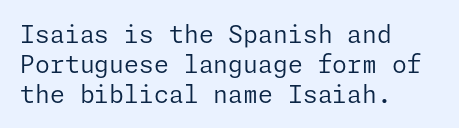
The image shows 24 px text type, upright; set left-aligned, line spacing 1.24x, normal letter spacing, not underlined.
